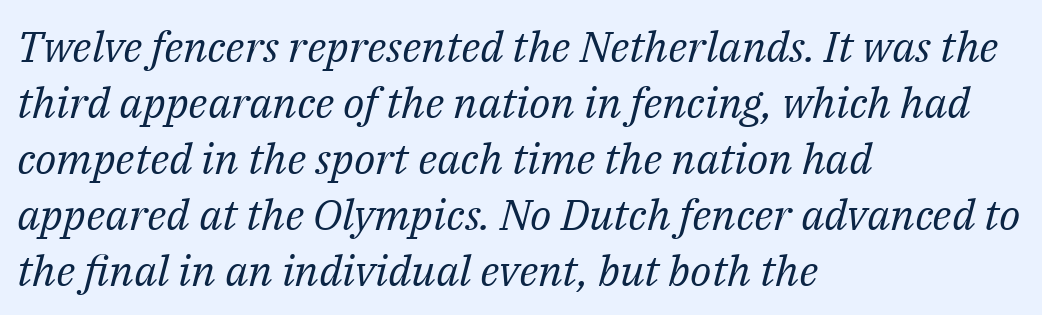
{"serif": "yes", "italic": "yes", "lean": "right", "slant_degrees": 14, "bold": "no", "weight": "regular", "width": "normal", "stroke_contrast": "medium", "x_height": "medium", "monospaced": "no", "underline": "no", "align": "left", "line_spacing": "normal", "line_spacing_ratio": 1.3, "letter_spacing": "normal", "letter_spacing_em": 0.0, "glyph_px": 43}
